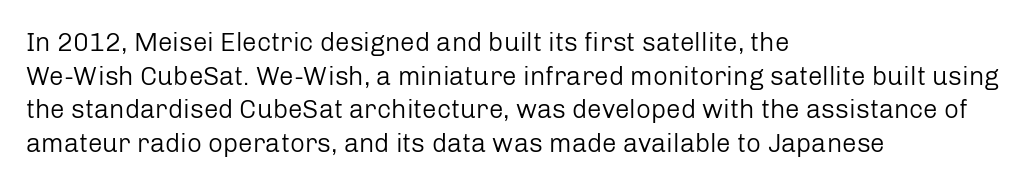
Interline gaps are of average width in this sample. In terms of posture, this sample is upright. Teacher's note: observe the even left margin — that is flush-left alignment. The cut favours lightness, reaching ordinary text weight at its darkest.
